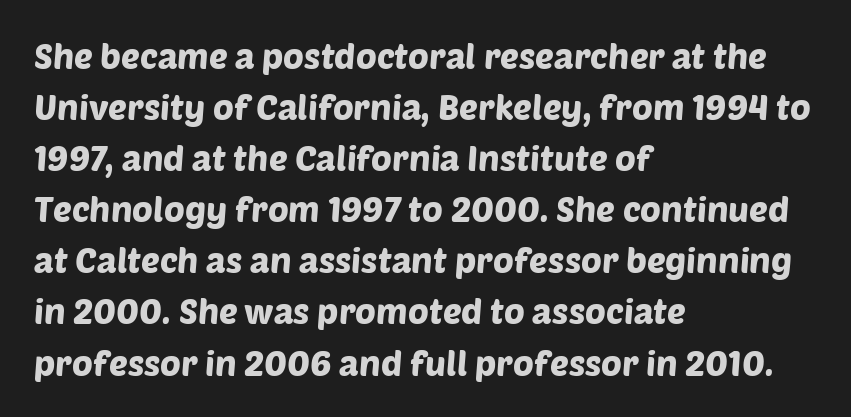
Character widths vary here, with narrow letters taking less room than wide ones. Check under the words: just untouched page. Compared with typical paragraphs, the rows here are spaced about the same. To sum up the face: it is a sans, with no serifs.
